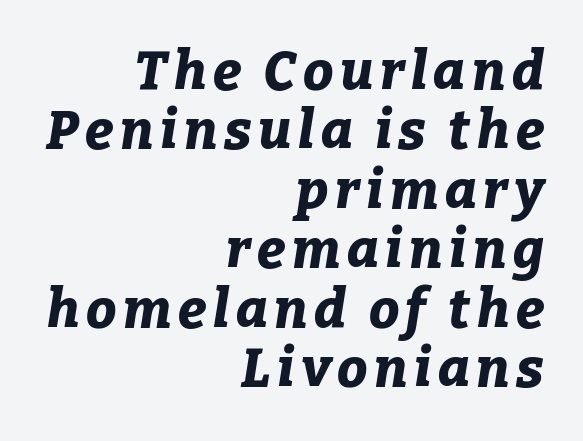
{"italic": "yes", "lean": "right", "slant_degrees": 9, "bold": "yes", "weight": "bold", "width": "normal", "stroke_contrast": "low", "x_height": "medium", "monospaced": "no", "underline": "no", "align": "right", "line_spacing": "tight", "line_spacing_ratio": 1.1, "glyph_px": 54}
